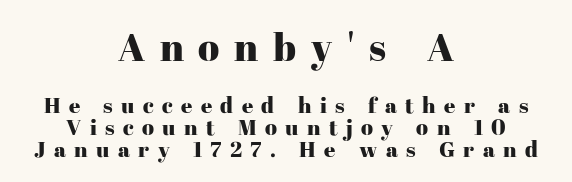
The image shows 39 px serif type, upright; set centered, tight line spacing (1.01x), unusually wide letter spacing (+0.38 em), not underlined; the first (top) block is 1.77x larger; high stroke contrast and a medium x-height.
